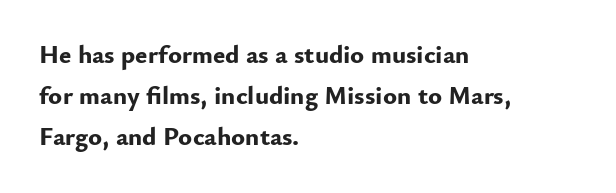
The image shows 26 px bold type, upright; set left-aligned, normal line spacing (1.58x), normal letter spacing, not underlined.
